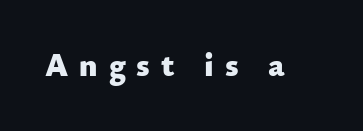
{"serif": "no", "italic": "no", "bold": "yes", "weight": "heavy", "width": "normal", "stroke_contrast": "low", "x_height": "small", "monospaced": "no", "underline": "no", "letter_spacing": "wide", "letter_spacing_em": 0.33, "glyph_px": 33}
